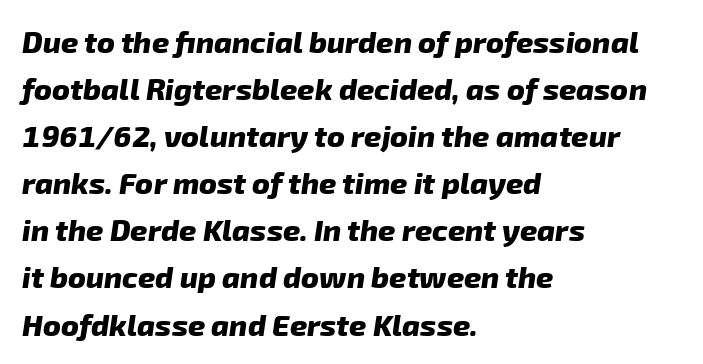
Q: Is the text bold? A: Yes.
Q: Is the typeface a serif or a sans-serif typeface? A: Sans-serif.
Q: Is the text underlined? A: No.
Q: How is the paragraph aligned? A: Left-aligned.
Q: Is the spacing between letters normal or unusually wide? A: Normal.
Q: Is the spacing between lines tight, normal or loose? A: Normal.
Q: Width (condensed, normal, or wide)? A: Normal.
Q: Stroke contrast? A: Low.
Q: x-height? A: Medium.
Q: Monospaced? A: No.
